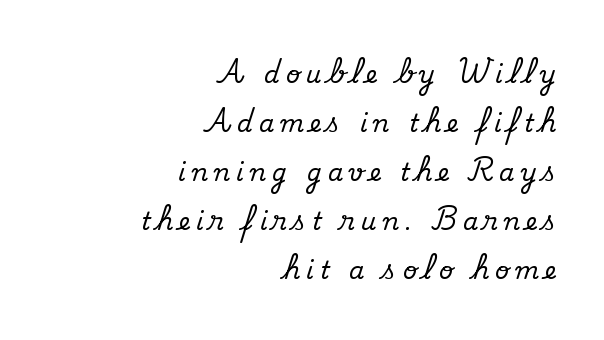
{"underline": "no", "align": "right", "line_spacing": "loose", "line_spacing_ratio": 2.04, "letter_spacing": "wide", "letter_spacing_em": 0.26, "glyph_px": 24}
